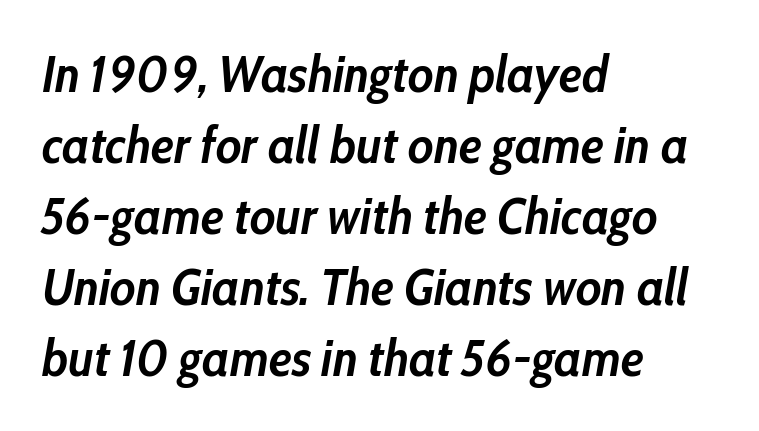
Q: Is the text bold? A: Yes.
Q: Is the text italic (slanted)? A: Yes, it leans right by about 10 degrees.
Q: Is the text underlined? A: No.
Q: How is the paragraph aligned? A: Left-aligned.
Q: Is the spacing between letters normal or unusually wide? A: Normal.
Q: Is the spacing between lines tight, normal or loose? A: Normal.
Q: Width (condensed, normal, or wide)? A: Condensed.
Q: Stroke contrast? A: Low.
Q: x-height? A: Medium.
Q: Monospaced? A: No.
